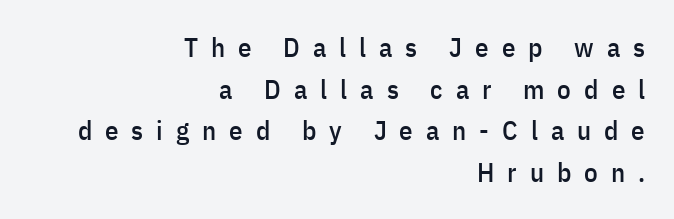
{"italic": "no", "underline": "no", "align": "right", "line_spacing": "normal", "line_spacing_ratio": 1.54, "letter_spacing": "wide", "letter_spacing_em": 0.48, "glyph_px": 27}
